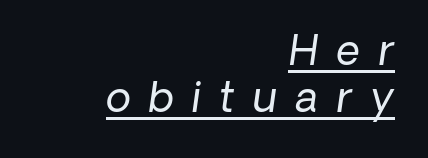
{"serif": "no", "bold": "no", "weight": "regular", "width": "normal", "stroke_contrast": "low", "x_height": "medium", "monospaced": "no", "underline": "yes", "align": "right", "line_spacing": "tight", "line_spacing_ratio": 1.15, "letter_spacing": "wide", "letter_spacing_em": 0.45, "glyph_px": 41}
